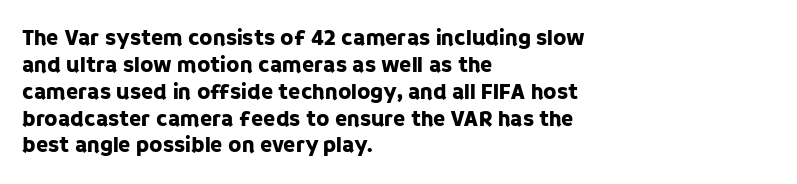
{"italic": "no", "underline": "no", "align": "left", "line_spacing_ratio": 1.22, "letter_spacing": "normal", "letter_spacing_em": 0.0, "glyph_px": 22}
